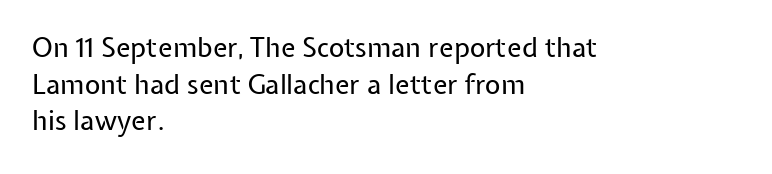
Q: Is the text bold? A: No.
Q: Is the text italic (slanted)? A: No, it is upright.
Q: Is the text underlined? A: No.
Q: How is the paragraph aligned? A: Left-aligned.
Q: Is the spacing between letters normal or unusually wide? A: Normal.
Q: Is the spacing between lines tight, normal or loose? A: Normal.
